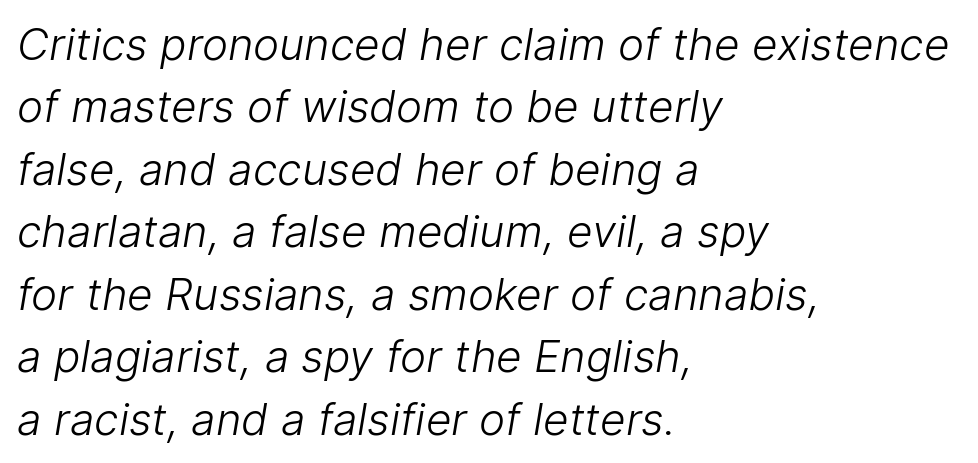
Q: Is the text bold? A: No.
Q: Is the typeface a serif or a sans-serif typeface? A: Sans-serif.
Q: Is the text underlined? A: No.
Q: How is the paragraph aligned? A: Left-aligned.
Q: Is the spacing between letters normal or unusually wide? A: Normal.
Q: Is the spacing between lines tight, normal or loose? A: Normal.
Q: Width (condensed, normal, or wide)? A: Normal.
Q: Stroke contrast? A: Low.
Q: x-height? A: Medium.
Q: Monospaced? A: No.
